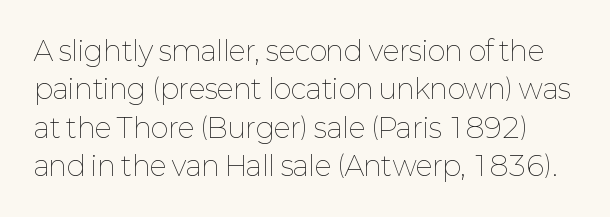
A quiet, ordinary-to-light weight characterises the typeface. No extra tracking has been applied to these lines. The string is rendered with underlining switched off. In terms of posture, this sample is upright.
